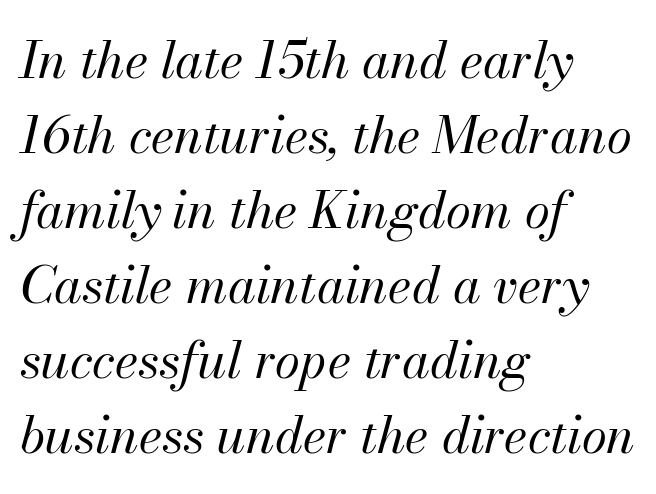
The image shows 51 px regular-weight type, italic (leaning right); set left-aligned, normal line spacing (1.47x), normal letter spacing, not underlined; medium stroke contrast and a small x-height.
